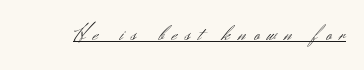
The font sits on the lighter half of the weight spectrum, regular included. Does extra space separate the letters? Yes, quite a lot of it. The passage shown is underscored from start to finish.
